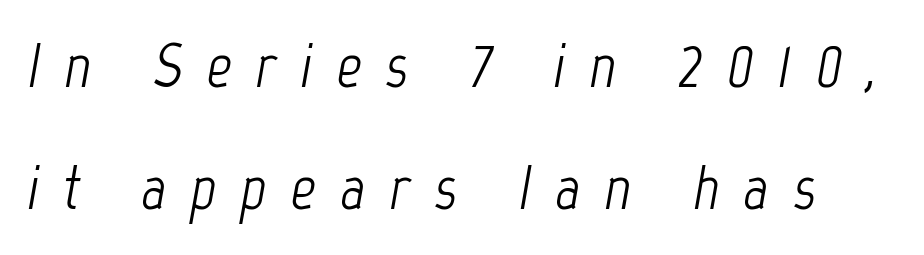
The image shows 62 px light, condensed type, italic (leaning right); set loose line spacing (1.97x), unusually wide letter spacing (+0.39 em), not underlined; low stroke contrast and a medium x-height.
